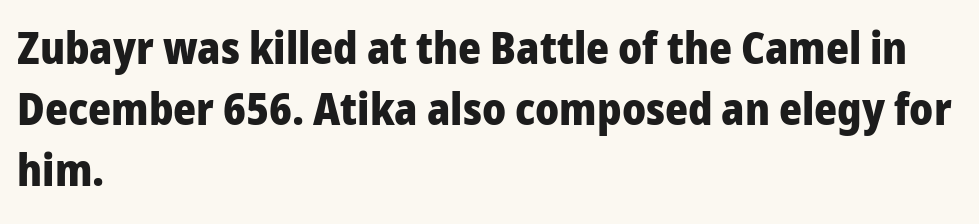
{"serif": "no", "italic": "no", "bold": "yes", "weight": "heavy", "width": "normal", "stroke_contrast": "low", "x_height": "medium", "monospaced": "no", "underline": "no", "align": "left", "line_spacing": "normal", "line_spacing_ratio": 1.39, "letter_spacing": "normal", "letter_spacing_em": 0.0, "glyph_px": 44}
